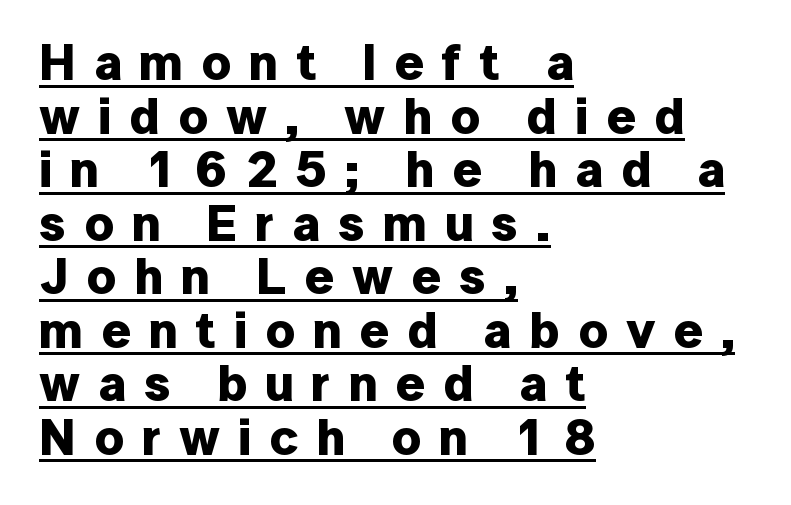
How would I describe the line gaps? Narrow and economical. Decoration check: the copy is underlined. The lettering holds an erect, upright posture throughout. These lines are rendered in a variable-pitch font. Check where the strokes stop: nothing finishes them off — pure sans. Typesetter's note: full bold, strokes at maximum text heaviness.
